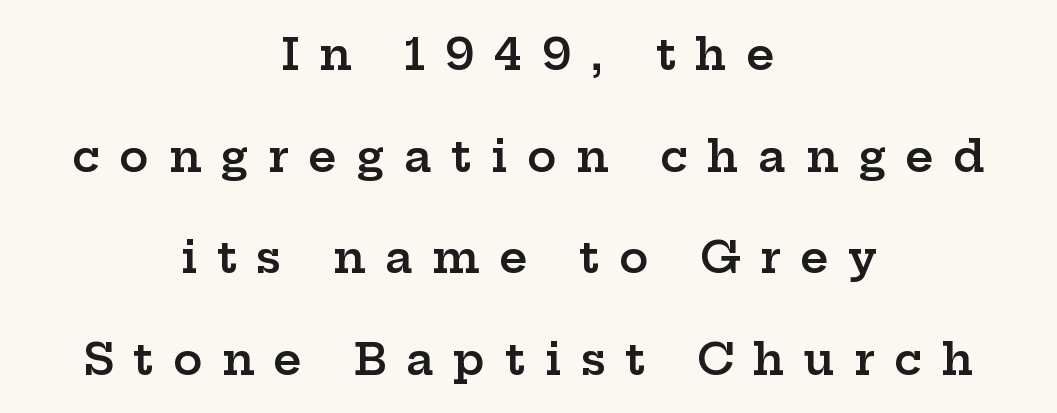
Q: Is the text bold? A: Semi-bold.
Q: Is the text italic (slanted)? A: No, it is upright.
Q: Is the typeface a serif or a sans-serif typeface? A: Serif.
Q: Is the text underlined? A: No.
Q: How is the paragraph aligned? A: Centered.
Q: Is the spacing between letters normal or unusually wide? A: Unusually wide.
Q: Is the spacing between lines tight, normal or loose? A: Loose.
Q: Width (condensed, normal, or wide)? A: Wide.
Q: Stroke contrast? A: Low.
Q: x-height? A: Medium.
Q: Monospaced? A: No.
